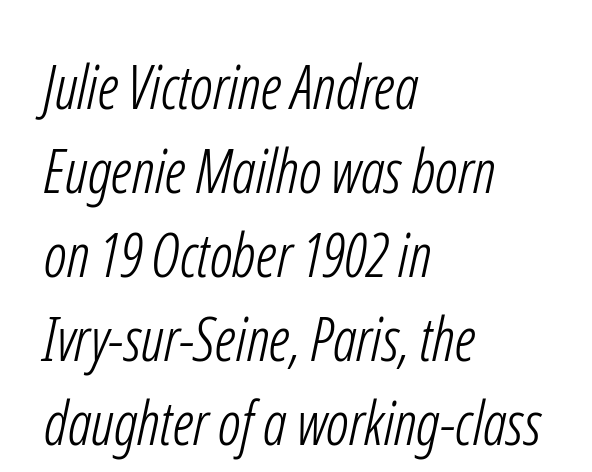
The image shows 60 px light, condensed sans-serif type; set left-aligned, normal line spacing (1.4x), normal letter spacing, not underlined; low stroke contrast and a medium x-height.
